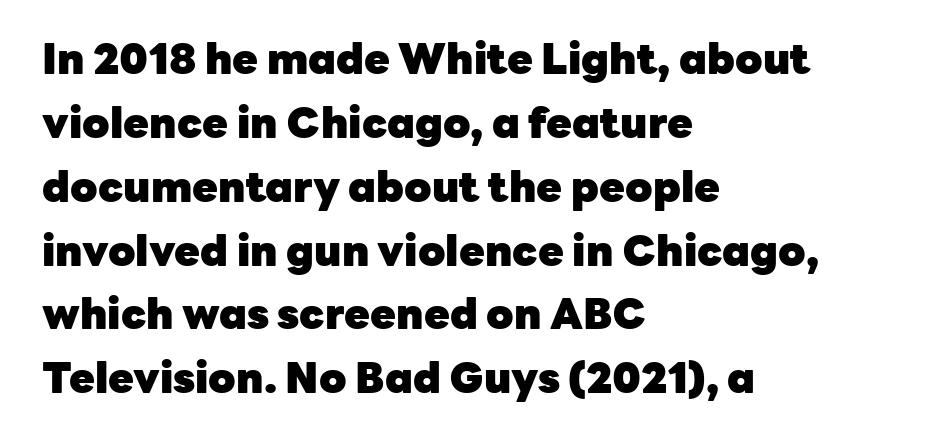
The image shows 42 px heavy sans-serif type, upright; set left-aligned, normal line spacing (1.52x), normal letter spacing, not underlined; low stroke contrast and a medium x-height.
